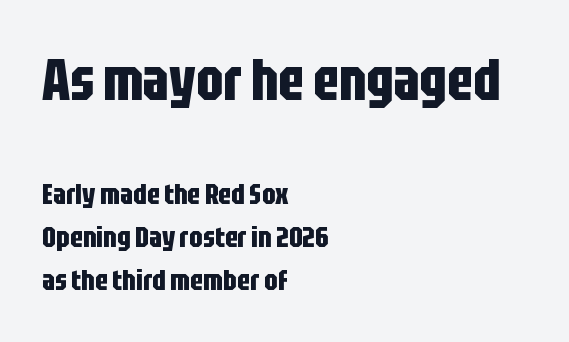
Observe the absence of serifs on each vertical stroke in this sample. No word sits above an underline. The face used here is proportionally spaced, like ordinary book or web type. Does the copy run flush right? No — it runs flush left. Vertical spacing — default.
